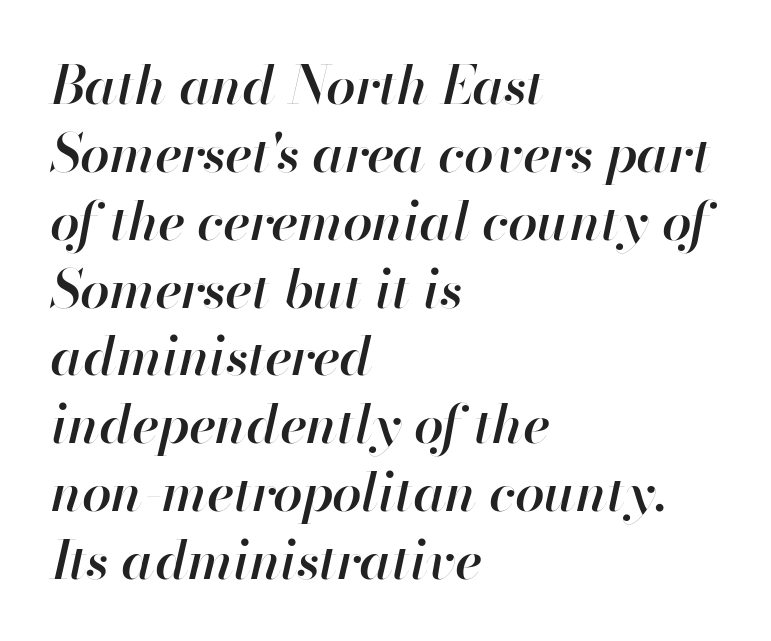
Q: Is the text bold? A: Semi-bold.
Q: Is the text italic (slanted)? A: Yes, it leans right by about 13 degrees.
Q: Is the text underlined? A: No.
Q: How is the paragraph aligned? A: Left-aligned.
Q: Is the spacing between letters normal or unusually wide? A: Normal.
Q: Is the spacing between lines tight, normal or loose? A: Normal.
Q: Width (condensed, normal, or wide)? A: Normal.
Q: Stroke contrast? A: High.
Q: x-height? A: Small.
Q: Monospaced? A: No.
